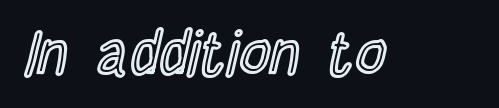
{"width": "condensed", "x_height": "large", "monospaced": "no", "underline": "no", "letter_spacing": "normal", "letter_spacing_em": 0.0, "glyph_px": 61}
